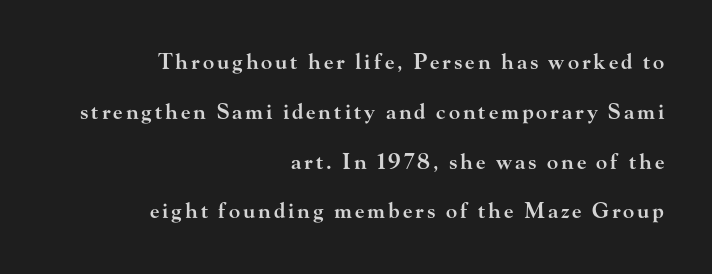
The glyphs are unaccompanied by any horizontal stroke below them. No italicization has been applied; the sample stays upright. Vertically, the passage feels expansive, rows floating well apart. What weight is shown? A semibold, between regular and bold. Layout note: lines flush right.
